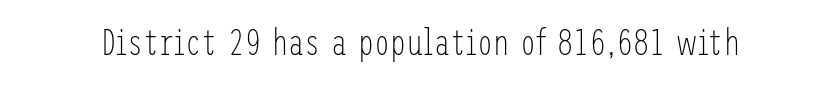
The image shows 36 px light, condensed sans-serif type, upright; set normal letter spacing, not underlined; low stroke contrast and a medium x-height.
